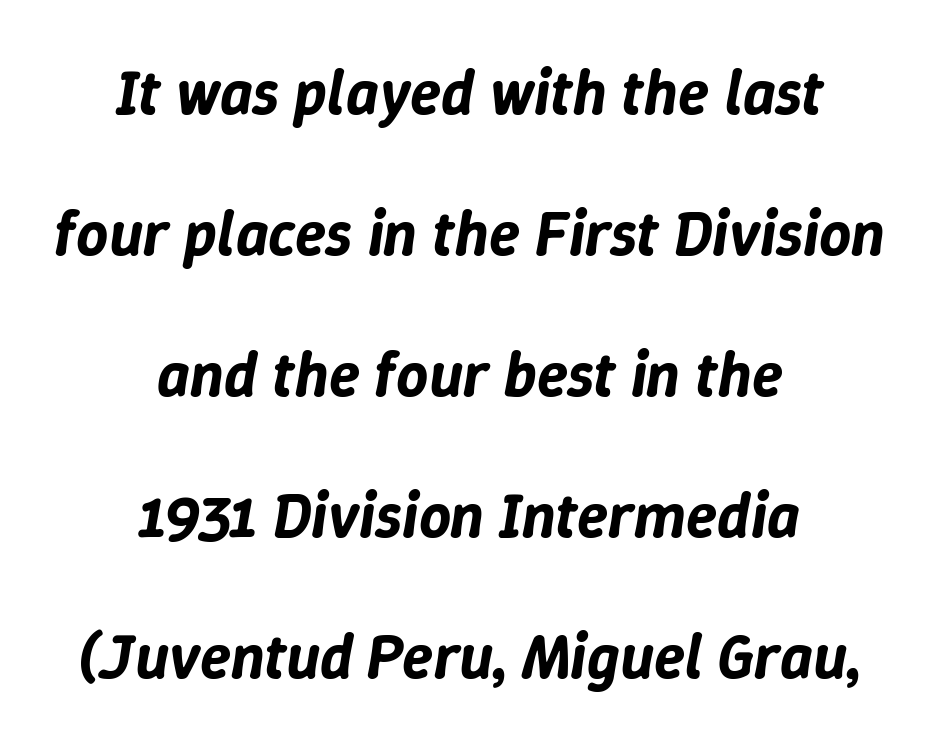
Q: Is the text italic (slanted)? A: Yes, it leans right by about 9 degrees.
Q: Is the text underlined? A: No.
Q: How is the paragraph aligned? A: Centered.
Q: Is the spacing between letters normal or unusually wide? A: Normal.
Q: Is the spacing between lines tight, normal or loose? A: Loose.
Q: Width (condensed, normal, or wide)? A: Normal.
Q: Stroke contrast? A: Low.
Q: x-height? A: Medium.
Q: Monospaced? A: No.
